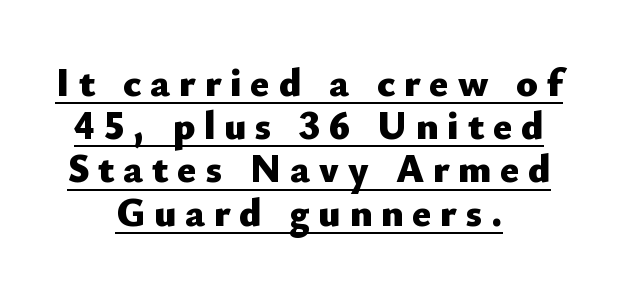
The image shows 40 px heavy sans-serif type, upright; set centered, tight line spacing (1.08x), unusually wide letter spacing (+0.22 em), underlined; low stroke contrast and a small x-height.
